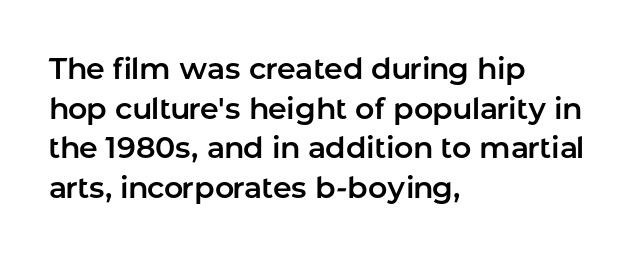
The face used here is proportionally spaced, like ordinary book or web type. A typesetter would mark this as roman, not italic. Grotesque or geometric, the face here clearly has no serifs. Inter-character spacing is left at the font's built-in metrics.
